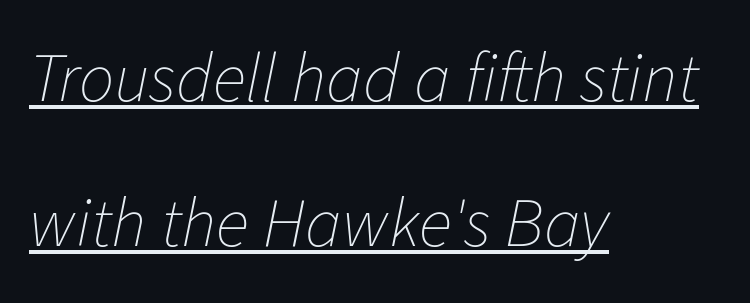
{"italic": "yes", "lean": "right", "slant_degrees": 11, "bold": "no", "weight": "thin", "width": "normal", "stroke_contrast": "low", "x_height": "medium", "monospaced": "no", "underline": "yes", "align": "left", "line_spacing": "loose", "line_spacing_ratio": 2.07, "letter_spacing": "normal", "letter_spacing_em": 0.0, "glyph_px": 70}
